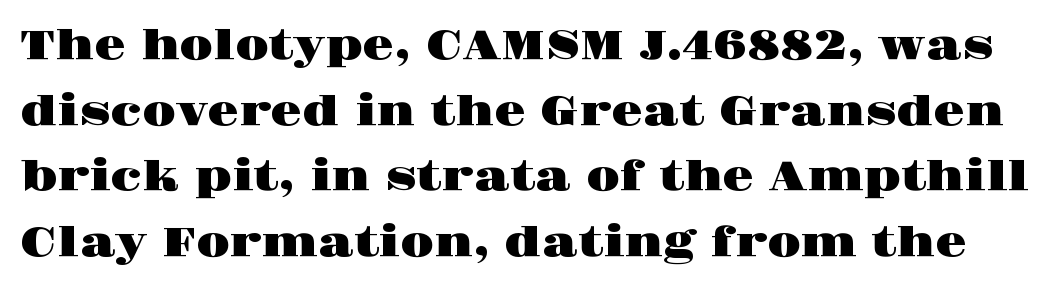
{"serif": "yes", "italic": "no", "width": "wide", "stroke_contrast": "high", "x_height": "large", "monospaced": "no", "underline": "no", "line_spacing": "normal", "line_spacing_ratio": 1.6, "letter_spacing": "normal", "letter_spacing_em": 0.0, "glyph_px": 41}
